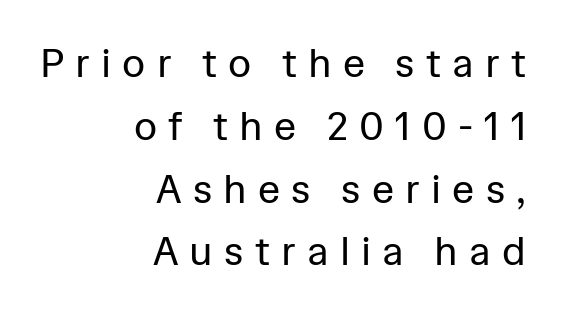
{"serif": "no", "italic": "no", "bold": "no", "weight": "regular", "width": "normal", "stroke_contrast": "low", "x_height": "medium", "monospaced": "no", "underline": "no", "align": "right", "line_spacing": "normal", "line_spacing_ratio": 1.57, "letter_spacing": "wide", "letter_spacing_em": 0.28, "glyph_px": 40}
